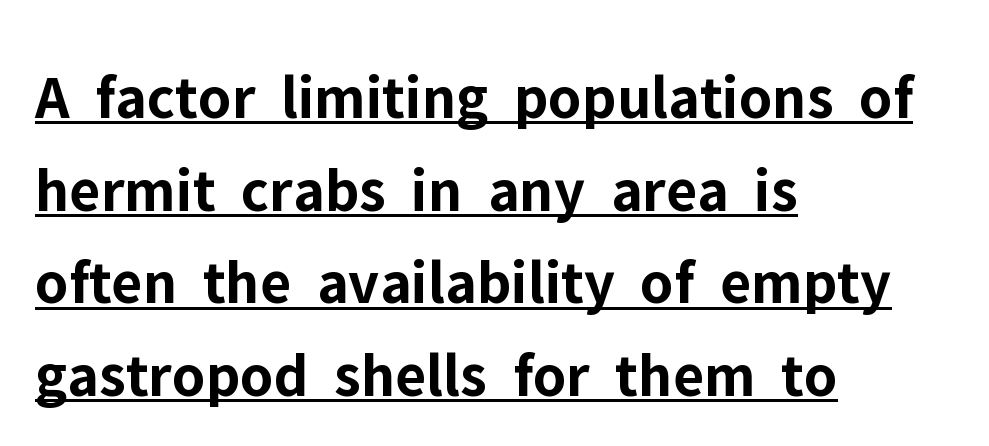
Vertically, the passage feels balanced, rows spaced as you'd expect. Posture: straight, roman, zero tilt. How are the letters spaced? Ordinarily, with no added tracking. The rendering anchors every line to the left-hand side. Thick stems and heavy bowls — unmistakably bold. Note the varied advance widths — an 'i' is clearly narrower than an 'm'.
